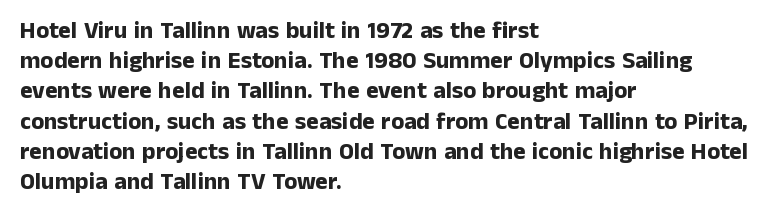
The ragged edge is on the right, which tells us the setting is flush left. The space beneath each line is pristine and unruled. This rendering leaves character spacing at its baseline value. The passage shown stacks its lines at a standard gap. Italic? Not at all — the glyphs are vertical. Emphasis by weight is at full strength: bold.
